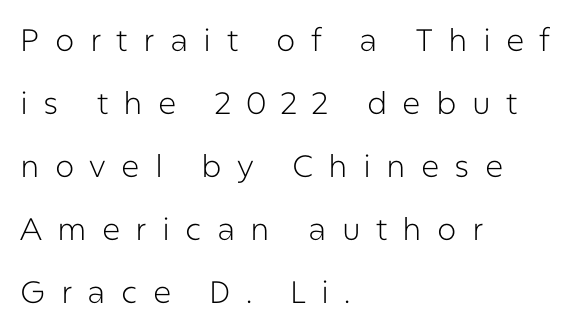
The glyphs in this specimen are sans serif. The type is letterspaced generously, with wide tracking. Check the space under the baseline: it is left empty. These lines were composed using upright roman letters. Typeset ragged right — the left edge is the straight one. This sample has the flowing, uneven cadence of proportional lettering.
